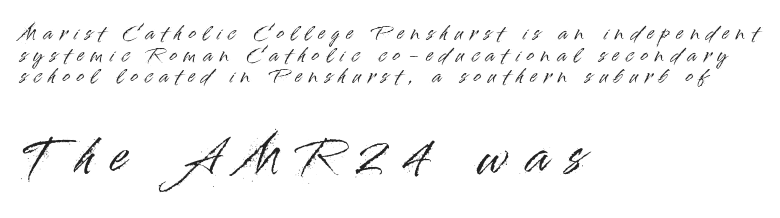
Underline: absent. Do the characters align in a grid? No, the font is proportional. Horizontally, the lines are justified to the leading edge only. Honestly, the letter spacing is so wide it's the main thing you notice.
